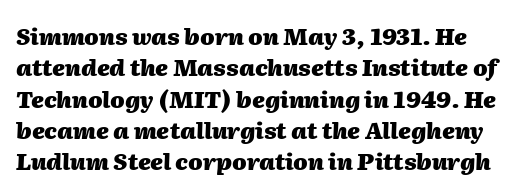
When letters slant like this, we call the style italic. Inter-character spacing is left at the font's built-in metrics. The font is running at its bold setting. Words float on clear page, feet unadorned. This sample keeps an unexceptional amount of space between lines.
